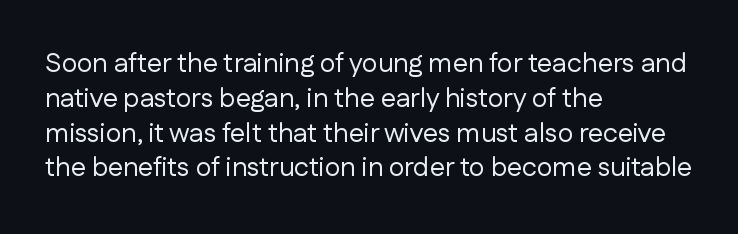
This sample keeps an unexceptional amount of space between lines. Characters remain perfectly vertical along every line. The gap between lines stays unmarked. Is this a heavy cut? Hardly; it is regular or lighter.
